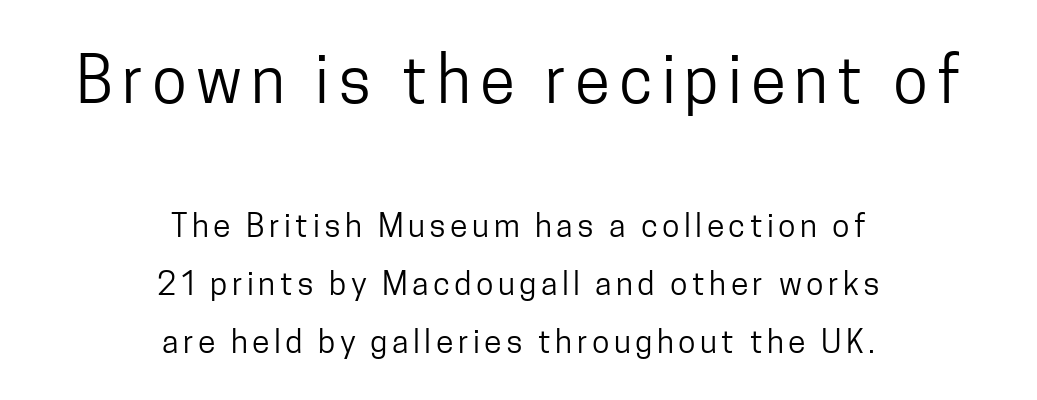
The image shows 64 px regular-weight, condensed sans-serif type, upright; set centered, line spacing 1.8x, not underlined; the first (top) block is 2.0x larger; low stroke contrast and a medium x-height.
